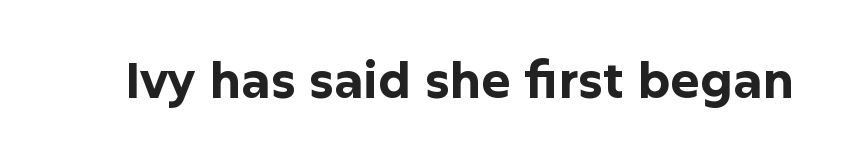
Caption: bold face, heavy strokes. The space beneath each line is pristine and unruled. The letters advance in unequal steps, a hallmark of proportional type. You can tell from the bare stems that sans-serif type was used. If you drew a line through each stem, it would be perfectly vertical.
